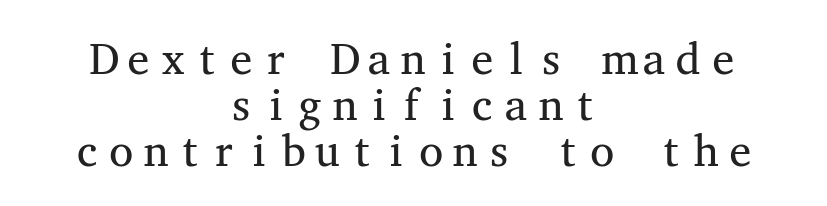
The passage shown is typeset with a serif family. Rows of type sit shoulder to shoulder in the vertical direction. The passage is arranged like a title page — every line centered. Upright lettering throughout. Every character here occupies the same horizontal width, giving the sample a typewriter-like rhythm.
